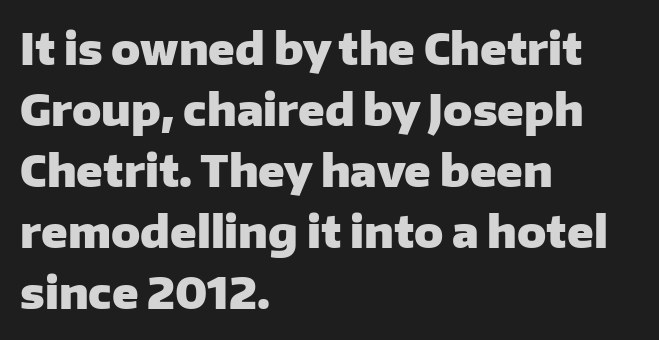
Q: Is the text bold? A: Yes.
Q: Is the text italic (slanted)? A: No, it is upright.
Q: Is the typeface a serif or a sans-serif typeface? A: Sans-serif.
Q: Is the text underlined? A: No.
Q: How is the paragraph aligned? A: Left-aligned.
Q: Is the spacing between letters normal or unusually wide? A: Normal.
Q: Is the spacing between lines tight, normal or loose? A: Normal.
Q: Width (condensed, normal, or wide)? A: Normal.
Q: Stroke contrast? A: Low.
Q: x-height? A: Medium.
Q: Monospaced? A: No.
